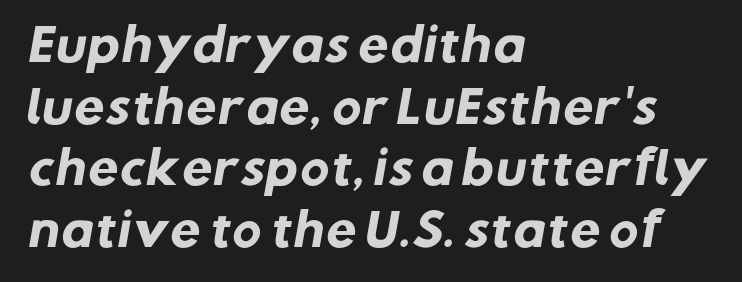
Vertically, the passage feels balanced, rows spaced as you'd expect. This rendering leaves character spacing at its baseline value. Observe the absence of serifs on each vertical stroke in this sample. The glyphs are unaccompanied by any horizontal stroke below them. Heavy-handed strokes throughout: this text is bold. Spacing verdict: proportional, widths tailored to each character.
